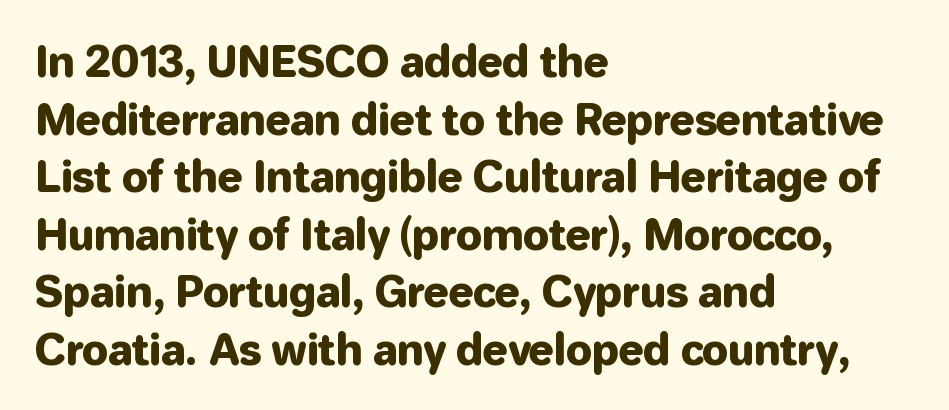
{"serif": "no", "italic": "no", "width": "normal", "stroke_contrast": "low", "x_height": "medium", "monospaced": "no", "underline": "no", "align": "left", "line_spacing": "normal", "line_spacing_ratio": 1.37, "letter_spacing": "normal", "letter_spacing_em": 0.0, "glyph_px": 42}
